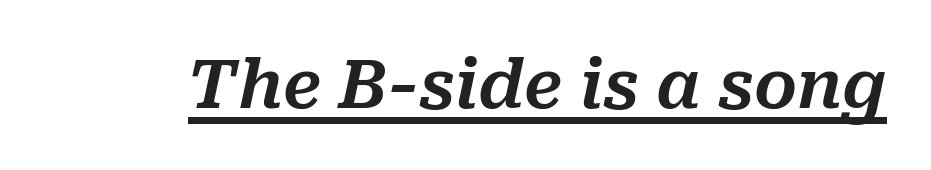
The image shows 67 px text type, italic (leaning right); set normal letter spacing, underlined; medium stroke contrast and a medium x-height.
